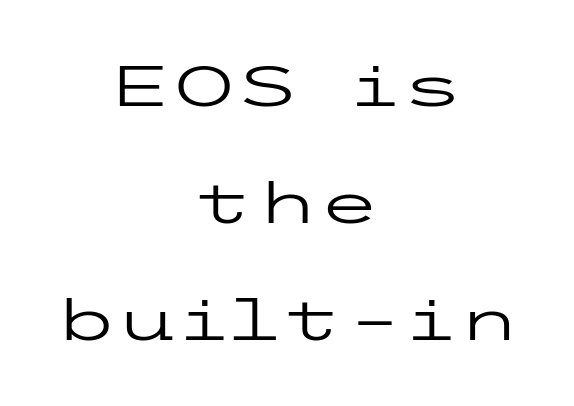
Q: Is the text bold? A: No.
Q: Is the text italic (slanted)? A: No, it is upright.
Q: Is the typeface a serif or a sans-serif typeface? A: Sans-serif.
Q: Is the text underlined? A: No.
Q: How is the paragraph aligned? A: Centered.
Q: Is the spacing between letters normal or unusually wide? A: Normal.
Q: Is the spacing between lines tight, normal or loose? A: Loose.
Q: Width (condensed, normal, or wide)? A: Wide.
Q: Stroke contrast? A: Low.
Q: x-height? A: Medium.
